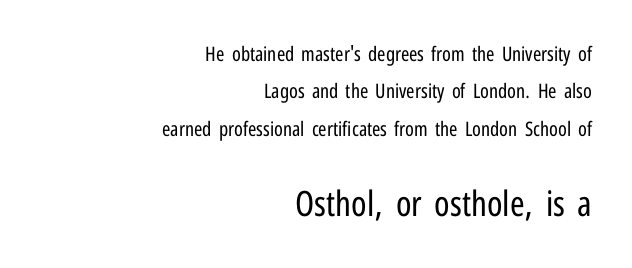
The image shows 35 px regular-weight, condensed sans-serif type, upright; set right-aligned, line spacing 1.87x, normal letter spacing, not underlined; the second (bottom) block is 1.75x larger; low stroke contrast and a medium x-height.
